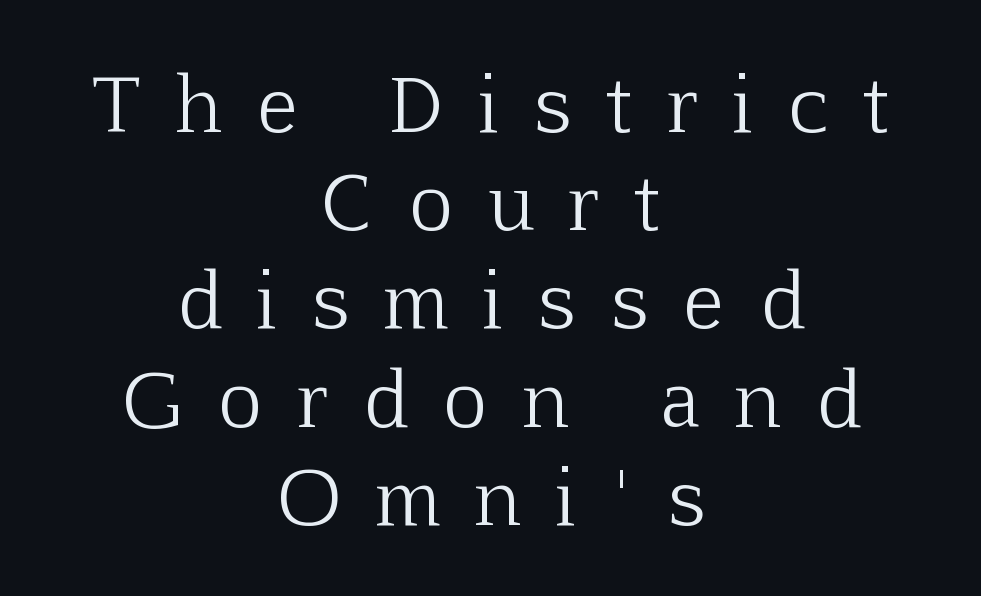
The image shows 75 px light serif type, upright; set centered, normal line spacing (1.31x), unusually wide letter spacing (+0.48 em), not underlined; low stroke contrast and a medium x-height.
